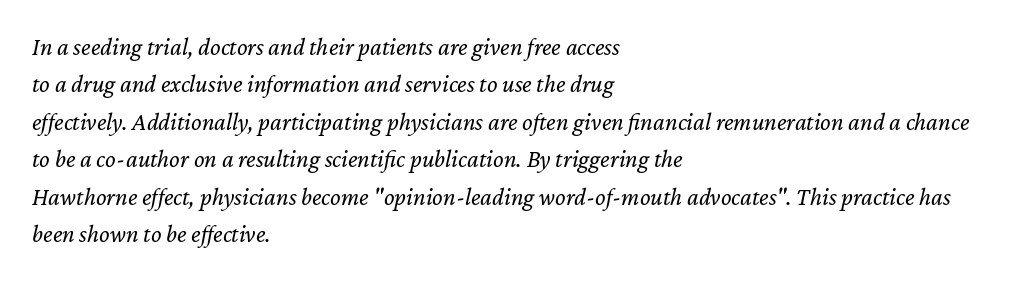
Q: Is the text bold? A: No.
Q: Is the text italic (slanted)? A: Yes, it leans right by about 12 degrees.
Q: Is the text underlined? A: No.
Q: How is the paragraph aligned? A: Left-aligned.
Q: Is the spacing between letters normal or unusually wide? A: Normal.
Q: Is the spacing between lines tight, normal or loose? A: Normal.
